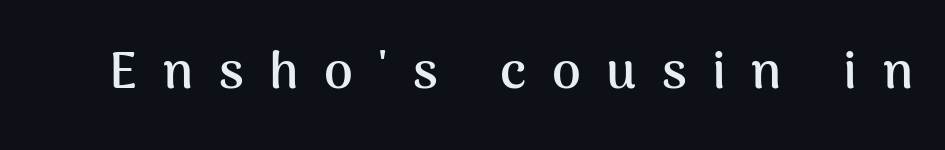
The image shows 52 px semibold sans-serif type, upright; set unusually wide letter spacing (+0.49 em), not underlined; medium stroke contrast and a medium x-height.
